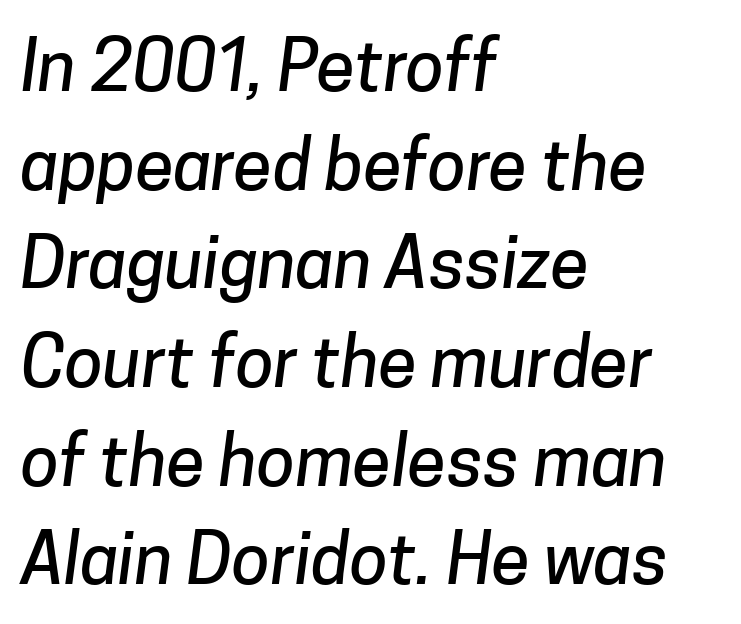
Q: Is the typeface a serif or a sans-serif typeface? A: Sans-serif.
Q: Is the text underlined? A: No.
Q: How is the paragraph aligned? A: Left-aligned.
Q: Is the spacing between letters normal or unusually wide? A: Normal.
Q: Is the spacing between lines tight, normal or loose? A: Normal.
Q: Width (condensed, normal, or wide)? A: Normal.
Q: Stroke contrast? A: Low.
Q: x-height? A: Medium.
Q: Monospaced? A: No.
